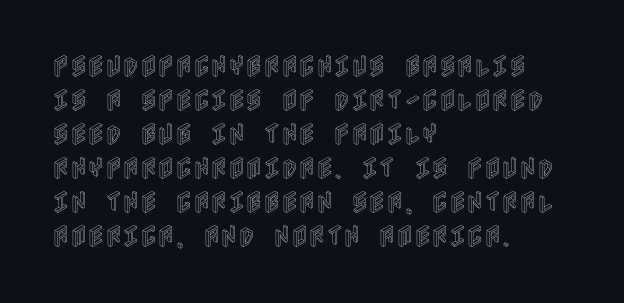
Q: Is the text italic (slanted)? A: No, it is upright.
Q: Is the text underlined? A: No.
Q: How is the paragraph aligned? A: Left-aligned.
Q: Is the spacing between letters normal or unusually wide? A: Normal.
Q: Is the spacing between lines tight, normal or loose? A: Normal.
